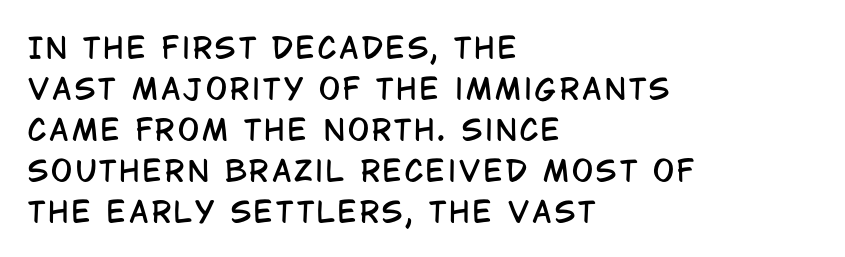
{"serif": "no", "italic": "no", "width": "condensed", "stroke_contrast": "low", "x_height": "large", "monospaced": "no", "underline": "no", "align": "left", "line_spacing": "normal", "line_spacing_ratio": 1.46, "glyph_px": 28}
